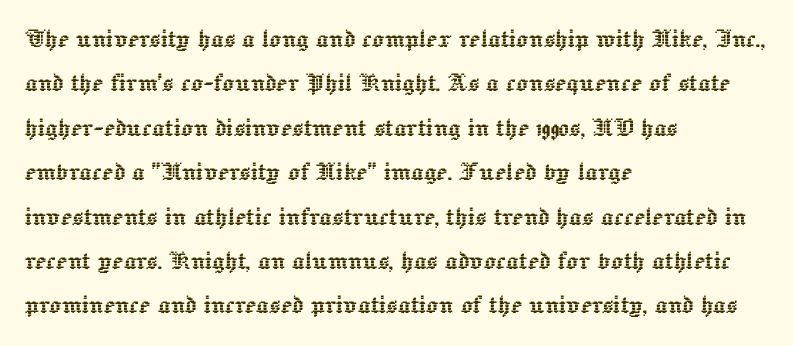
This is roman type, the default non-slanted kind. Rule under the text: the space is simply empty. Between one letter and the next there's only the usual sliver of space. The rag falls on the right side of this text block.
